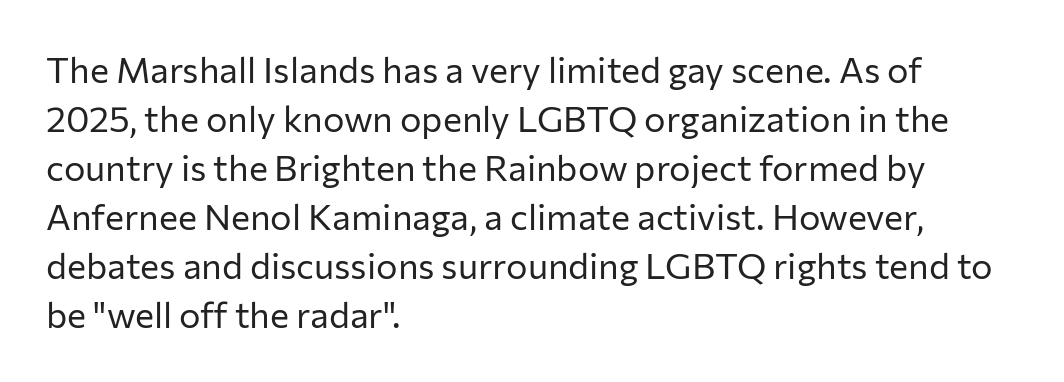
The image shows 36 px regular-weight sans-serif type, upright; set left-aligned, normal line spacing (1.36x), normal letter spacing, not underlined; low stroke contrast and a medium x-height.
